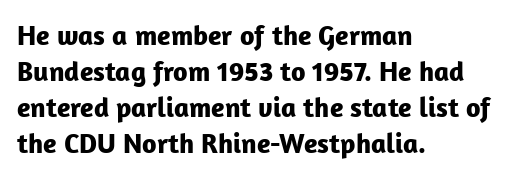
The image shows 28 px bold sans-serif type, upright; set left-aligned, normal line spacing (1.28x), normal letter spacing, not underlined; low stroke contrast and a medium x-height.
